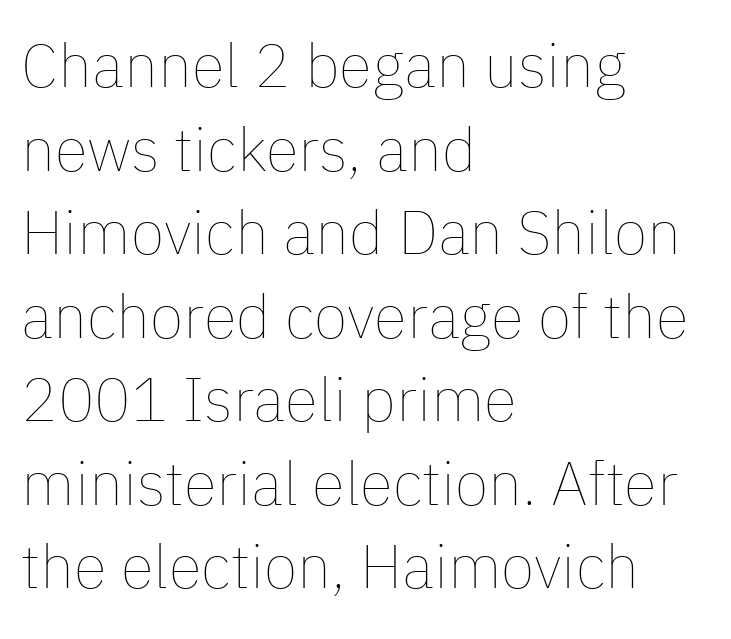
Honestly, the letter spacing is just normal — you wouldn't notice it. Here the designer chose a conventional face with non-uniform glyph widths. Letters have the restrained weight of plain body copy at most. Italic? Not at all — the glyphs are vertical. A normal amount of white space separates one row of letters from the next. Type without underlining.
